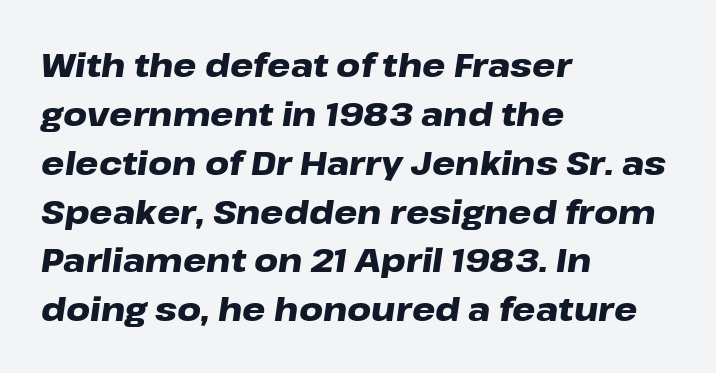
Students, observe: this is what conventionally led text looks like. Heavy, bold letterforms. This sample is left-justified, so line endings fall wherever the words run out. The zone under the glyphs is completely vacant. The passage shown leans; its letterforms are oblique. These lines keep a tight, regular rhythm from letter to letter.
